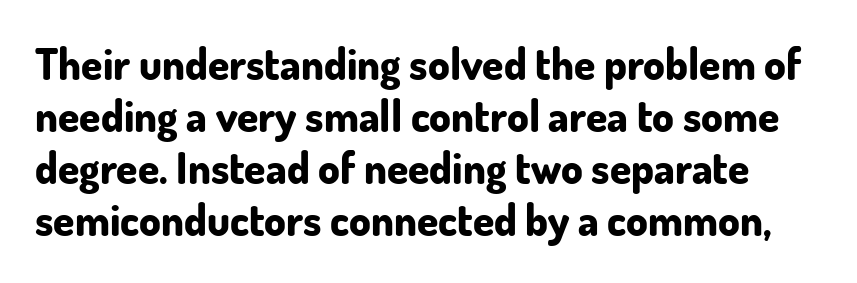
The image shows 43 px bold sans-serif type, upright; set line spacing 1.21x, normal letter spacing, not underlined; low stroke contrast and a small x-height.
